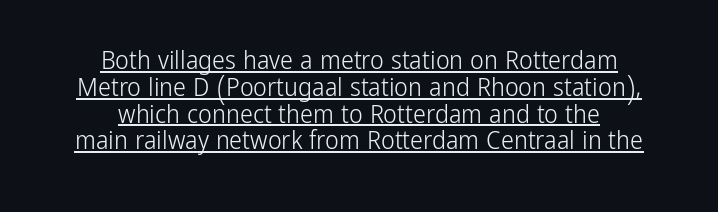
{"italic": "no", "bold": "no", "underline": "yes", "align": "center", "line_spacing": "tight", "line_spacing_ratio": 1.03, "letter_spacing": "normal", "letter_spacing_em": 0.0, "glyph_px": 26}
